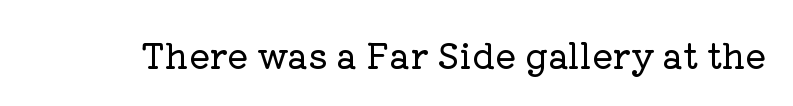
The image shows 35 px serif type, upright; set normal letter spacing, not underlined; low stroke contrast and a medium x-height.
